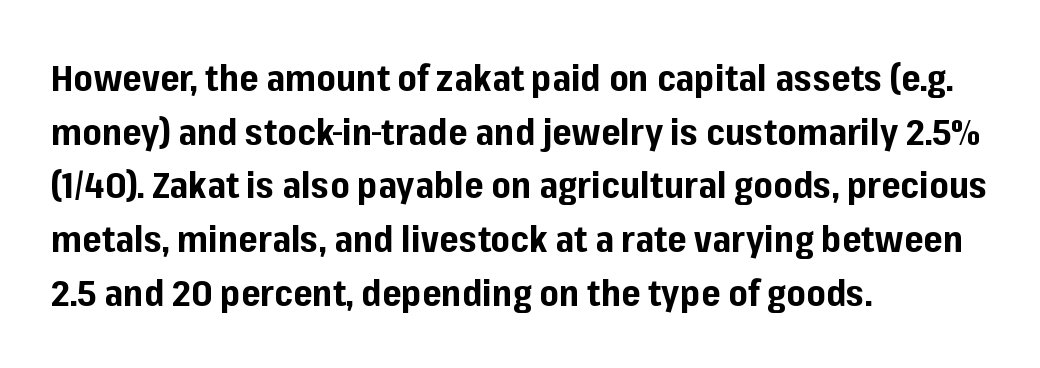
Q: Is the text bold? A: Yes.
Q: Is the text italic (slanted)? A: No, it is upright.
Q: Is the typeface a serif or a sans-serif typeface? A: Sans-serif.
Q: Is the text underlined? A: No.
Q: How is the paragraph aligned? A: Left-aligned.
Q: Is the spacing between letters normal or unusually wide? A: Normal.
Q: Is the spacing between lines tight, normal or loose? A: Normal.
Q: Width (condensed, normal, or wide)? A: Normal.
Q: Stroke contrast? A: Low.
Q: x-height? A: Medium.
Q: Monospaced? A: No.
